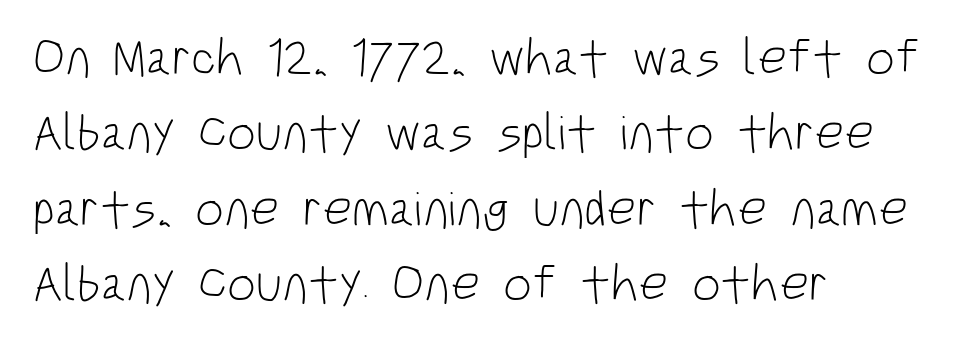
{"serif": "no", "italic": "no", "bold": "no", "weight": "light", "width": "condensed", "stroke_contrast": "low", "x_height": "large", "monospaced": "no", "underline": "no", "align": "left", "line_spacing": "normal", "line_spacing_ratio": 1.48, "letter_spacing": "normal", "letter_spacing_em": 0.0, "glyph_px": 51}
